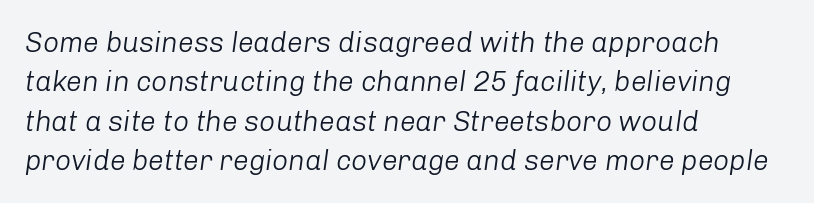
Q: Is the text bold? A: No.
Q: Is the text italic (slanted)? A: Yes, it leans right by about 8 degrees.
Q: Is the text underlined? A: No.
Q: How is the paragraph aligned? A: Left-aligned.
Q: Is the spacing between letters normal or unusually wide? A: Normal.
Q: Is the spacing between lines tight, normal or loose? A: Normal.
Q: Width (condensed, normal, or wide)? A: Normal.
Q: Stroke contrast? A: Low.
Q: x-height? A: Medium.
Q: Monospaced? A: No.
